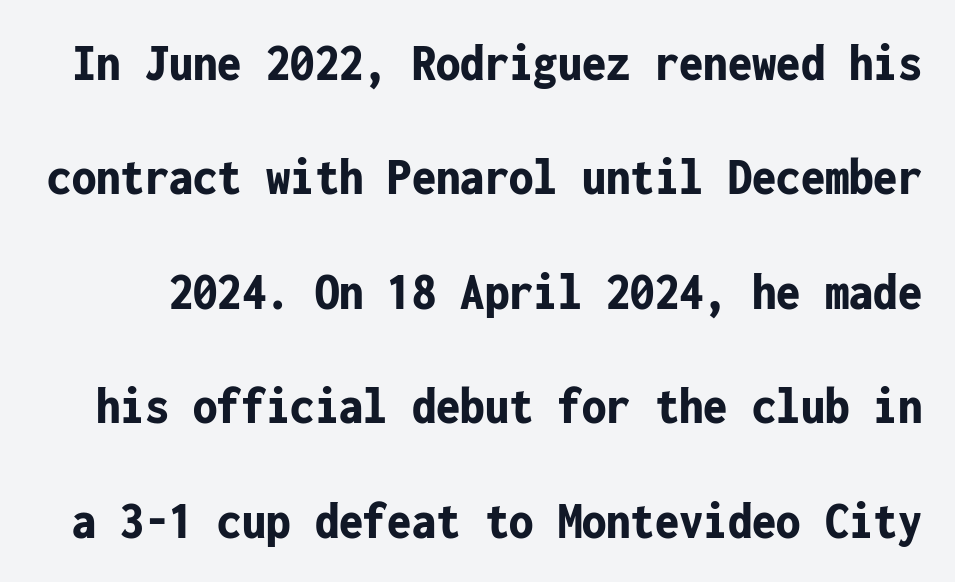
Q: Is the text bold? A: Yes.
Q: Is the text italic (slanted)? A: No, it is upright.
Q: Is the typeface a serif or a sans-serif typeface? A: Sans-serif.
Q: Is the text underlined? A: No.
Q: Is the spacing between letters normal or unusually wide? A: Normal.
Q: Is the spacing between lines tight, normal or loose? A: Loose.
Q: Width (condensed, normal, or wide)? A: Condensed.
Q: Stroke contrast? A: Low.
Q: x-height? A: Medium.
Q: Monospaced? A: Yes.
